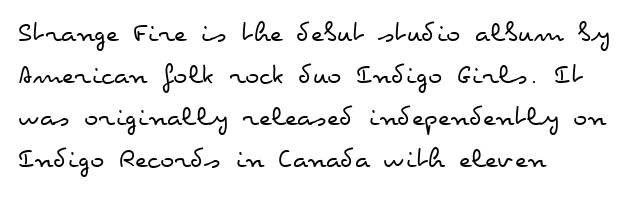
{"italic": "no", "bold": "no", "weight": "regular", "width": "wide", "stroke_contrast": "low", "x_height": "small", "monospaced": "no", "underline": "no", "align": "left", "line_spacing": "normal", "line_spacing_ratio": 1.4, "letter_spacing": "normal", "letter_spacing_em": 0.0, "glyph_px": 30}
